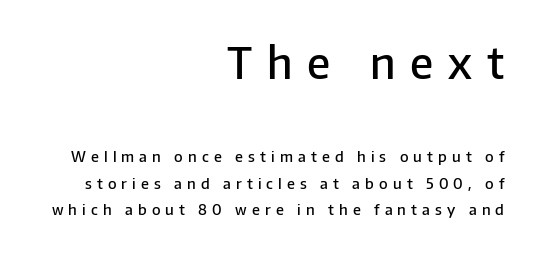
The image shows 44 px semibold sans-serif type, upright; set right-aligned, line spacing 1.77x, unusually wide letter spacing (+0.34 em), not underlined; the first (top) block is 2.93x larger; low stroke contrast and a medium x-height.
